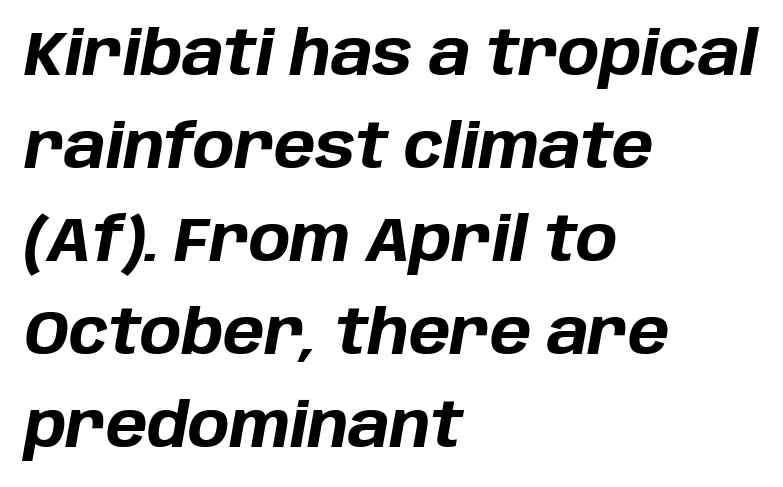
{"italic": "yes", "lean": "right", "slant_degrees": 10, "bold": "yes", "weight": "bold", "width": "normal", "stroke_contrast": "low", "x_height": "large", "monospaced": "no", "underline": "no", "align": "left", "line_spacing": "normal", "line_spacing_ratio": 1.5, "letter_spacing": "normal", "letter_spacing_em": 0.0, "glyph_px": 62}
